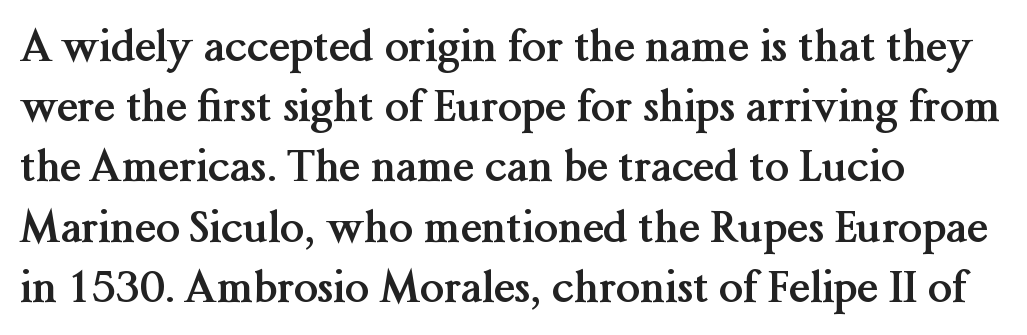
Q: Is the text bold? A: Yes.
Q: Is the text italic (slanted)? A: No, it is upright.
Q: Is the typeface a serif or a sans-serif typeface? A: Serif.
Q: Is the text underlined? A: No.
Q: How is the paragraph aligned? A: Left-aligned.
Q: Is the spacing between letters normal or unusually wide? A: Normal.
Q: Is the spacing between lines tight, normal or loose? A: Normal.
Q: Width (condensed, normal, or wide)? A: Normal.
Q: Stroke contrast? A: Medium.
Q: x-height? A: Medium.
Q: Monospaced? A: No.
